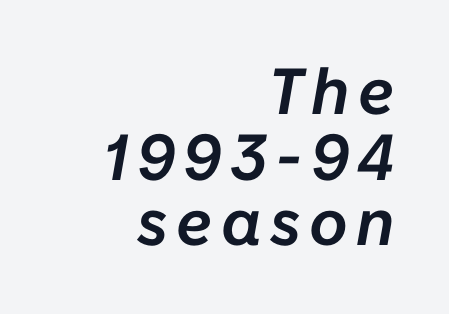
Q: Is the text italic (slanted)? A: Yes, it leans right by about 10 degrees.
Q: Is the text underlined? A: No.
Q: How is the paragraph aligned? A: Right-aligned.
Q: Is the spacing between lines tight, normal or loose? A: Tight.
Q: Width (condensed, normal, or wide)? A: Normal.
Q: Stroke contrast? A: Low.
Q: x-height? A: Medium.
Q: Monospaced? A: No.
